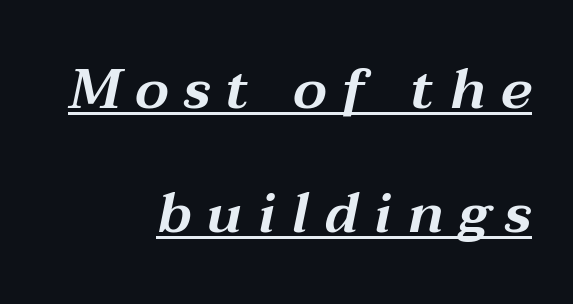
Q: Is the text italic (slanted)? A: Yes, it leans right by about 12 degrees.
Q: Is the text underlined? A: Yes.
Q: How is the paragraph aligned? A: Right-aligned.
Q: Is the spacing between letters normal or unusually wide? A: Unusually wide.
Q: Is the spacing between lines tight, normal or loose? A: Loose.
Q: Width (condensed, normal, or wide)? A: Wide.
Q: Stroke contrast? A: Medium.
Q: x-height? A: Medium.
Q: Monospaced? A: No.
